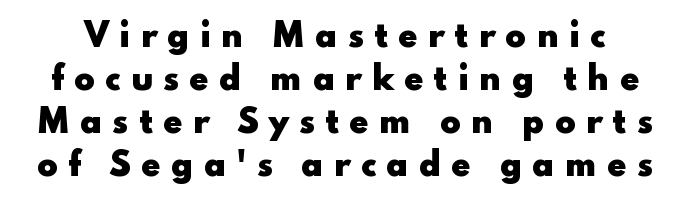
Q: Is the text bold? A: Yes.
Q: Is the text italic (slanted)? A: No, it is upright.
Q: Is the typeface a serif or a sans-serif typeface? A: Sans-serif.
Q: Is the text underlined? A: No.
Q: Is the spacing between letters normal or unusually wide? A: Unusually wide.
Q: Is the spacing between lines tight, normal or loose? A: Normal.
Q: Width (condensed, normal, or wide)? A: Wide.
Q: Stroke contrast? A: Low.
Q: x-height? A: Small.
Q: Monospaced? A: No.
